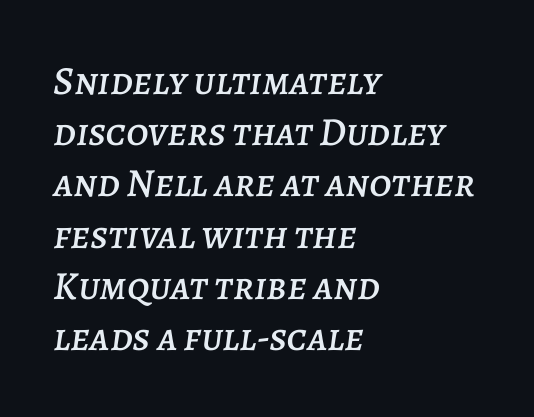
Spacing verdict: proportional, widths tailored to each character. Notice how the passage keeps a crisp vertical edge on the left only. The letters are slanted; this is an italic face. Tracking here is standard; glyphs follow each other at the usual distance.
